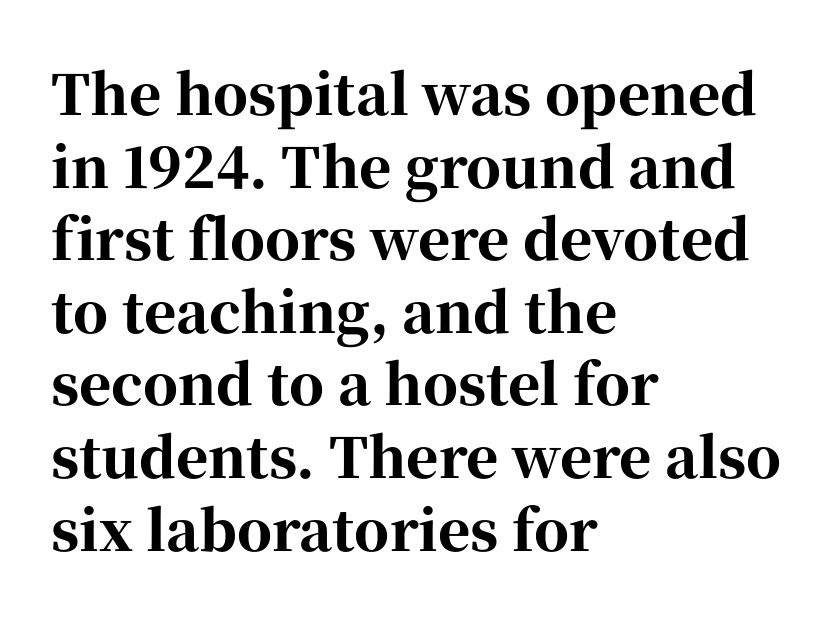
The image shows 55 px bold serif type, upright; set left-aligned, normal line spacing (1.32x), normal letter spacing, not underlined; high stroke contrast and a medium x-height.
